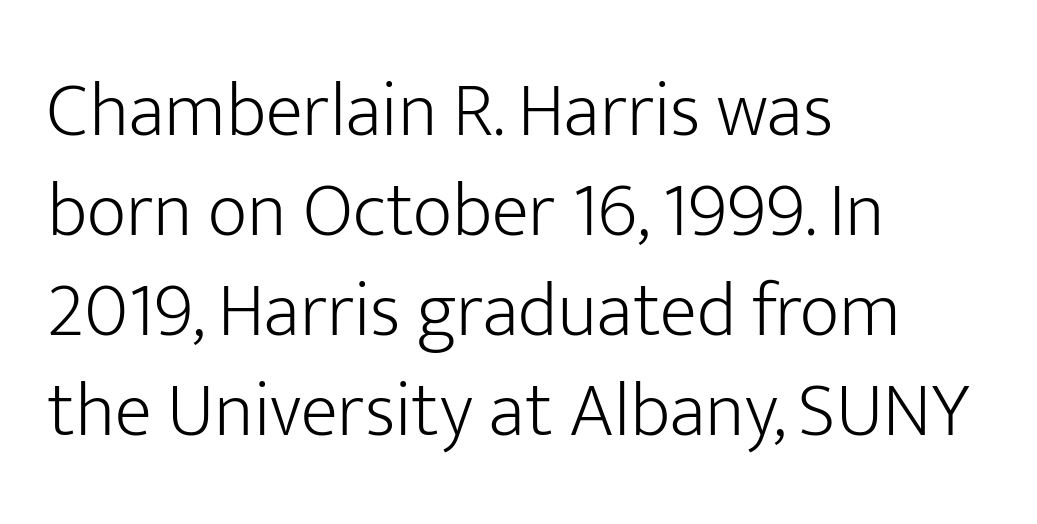
In terms of leading, this rendering sits right in the middle. Students, note that the glyphs here touch the page at normal intervals. Posture: straight, roman, zero tilt. Clear beneath every line of the passage. Here the designer chose a conventional face with non-uniform glyph widths. The characters are drawn with everyday or finer stroke widths.
